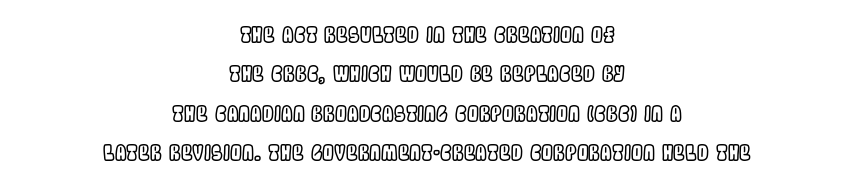
Q: Is the text italic (slanted)? A: No, it is upright.
Q: Is the text underlined? A: No.
Q: How is the paragraph aligned? A: Centered.
Q: Is the spacing between letters normal or unusually wide? A: Normal.
